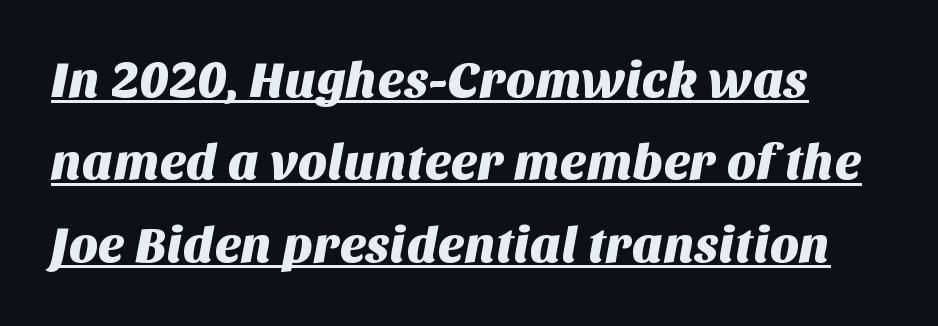
The image shows 50 px sans-serif type; set normal line spacing (1.65x), normal letter spacing, underlined; medium stroke contrast and a large x-height.
